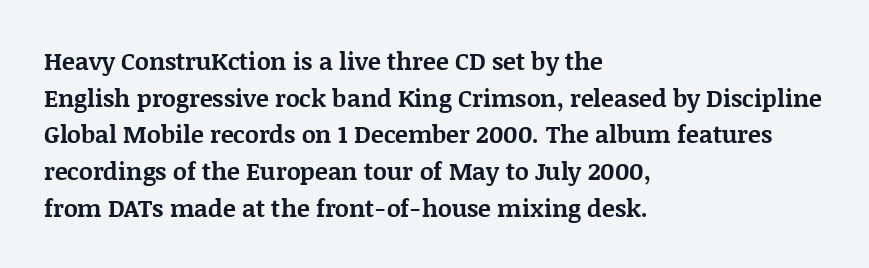
{"italic": "no", "bold": "yes", "underline": "no", "align": "left", "line_spacing": "normal", "line_spacing_ratio": 1.53, "letter_spacing": "normal", "letter_spacing_em": 0.0, "glyph_px": 24}
